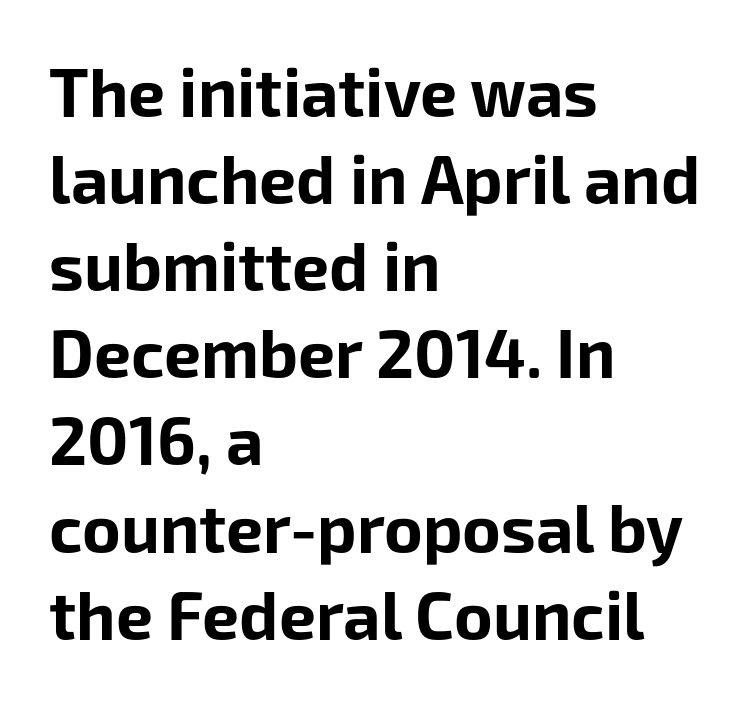
The image shows 66 px bold sans-serif type, upright; set left-aligned, normal line spacing (1.32x), normal letter spacing, not underlined; low stroke contrast and a medium x-height.
